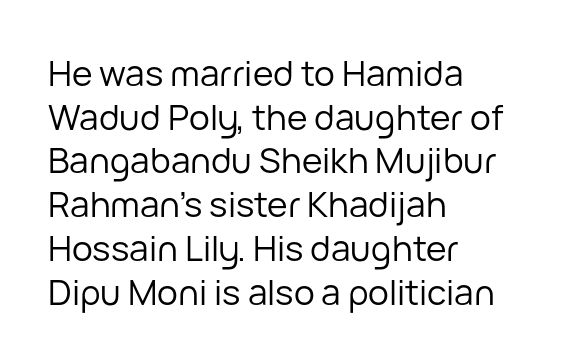
The image shows 35 px regular-weight sans-serif type, upright; set left-aligned, normal line spacing (1.25x), normal letter spacing, not underlined; low stroke contrast and a medium x-height.
